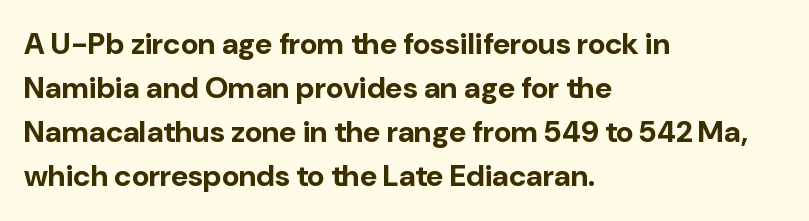
Q: Is the text bold? A: Yes.
Q: Is the text italic (slanted)? A: No, it is upright.
Q: Is the typeface a serif or a sans-serif typeface? A: Sans-serif.
Q: Is the text underlined? A: No.
Q: How is the paragraph aligned? A: Left-aligned.
Q: Is the spacing between letters normal or unusually wide? A: Normal.
Q: Is the spacing between lines tight, normal or loose? A: Normal.
Q: Width (condensed, normal, or wide)? A: Normal.
Q: Stroke contrast? A: Low.
Q: x-height? A: Medium.
Q: Monospaced? A: No.
